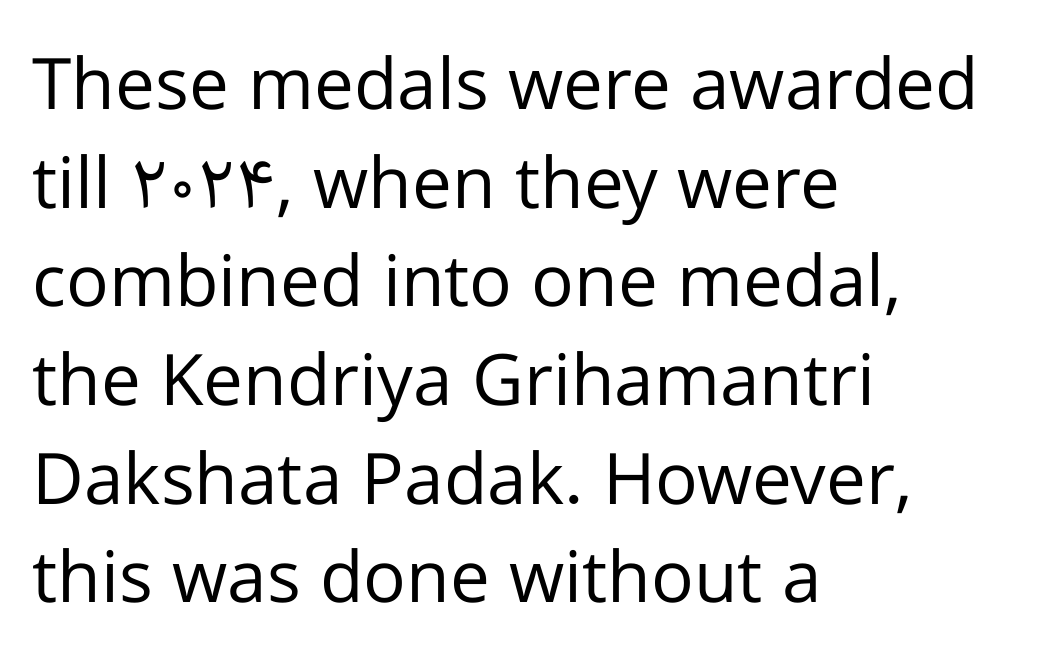
Character widths vary here, with narrow letters taking less room than wide ones. Weight: in the light-to-regular range. The designer went with a sans here, leaving each stem footless. The rag falls on the right side of this text block.
